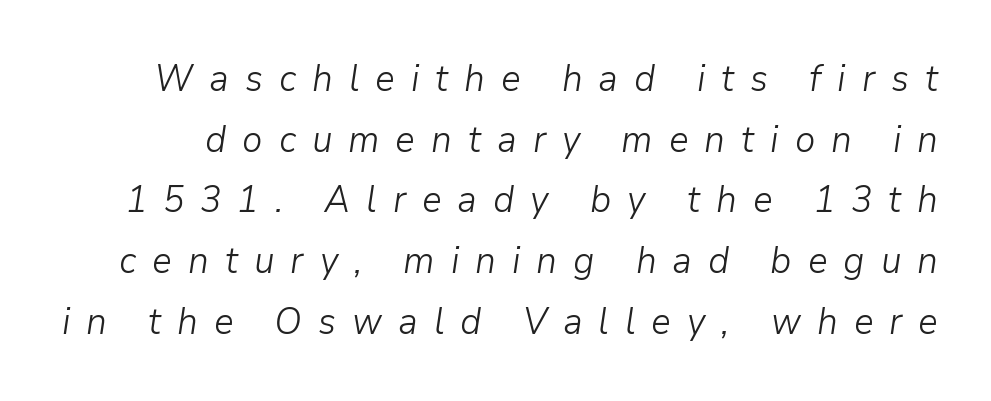
{"italic": "yes", "lean": "right", "slant_degrees": 9, "bold": "no", "weight": "light", "width": "normal", "stroke_contrast": "low", "x_height": "medium", "monospaced": "no", "underline": "no", "line_spacing": "normal", "line_spacing_ratio": 1.64, "letter_spacing": "wide", "letter_spacing_em": 0.43, "glyph_px": 37}
